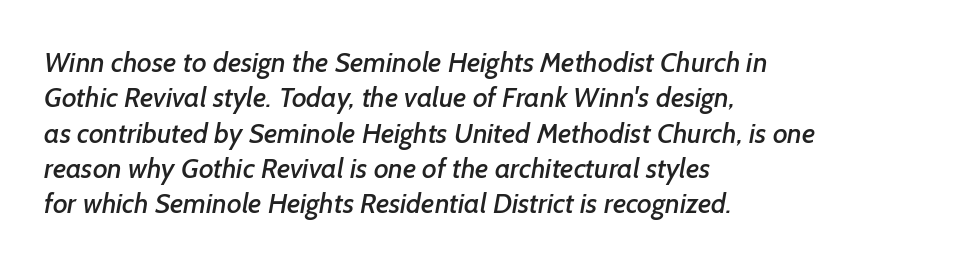
Q: Is the typeface a serif or a sans-serif typeface? A: Sans-serif.
Q: Is the text underlined? A: No.
Q: How is the paragraph aligned? A: Left-aligned.
Q: Is the spacing between letters normal or unusually wide? A: Normal.
Q: Is the spacing between lines tight, normal or loose? A: Normal.
Q: Width (condensed, normal, or wide)? A: Normal.
Q: Stroke contrast? A: Low.
Q: x-height? A: Medium.
Q: Monospaced? A: No.
